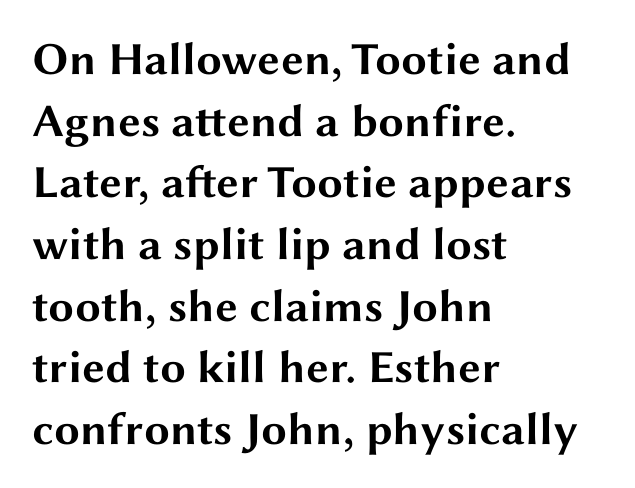
Q: Is the text bold? A: Yes.
Q: Is the text italic (slanted)? A: No, it is upright.
Q: Is the typeface a serif or a sans-serif typeface? A: Sans-serif.
Q: Is the text underlined? A: No.
Q: How is the paragraph aligned? A: Left-aligned.
Q: Is the spacing between letters normal or unusually wide? A: Normal.
Q: Is the spacing between lines tight, normal or loose? A: Normal.
Q: Width (condensed, normal, or wide)? A: Wide.
Q: Stroke contrast? A: Medium.
Q: x-height? A: Medium.
Q: Monospaced? A: No.
